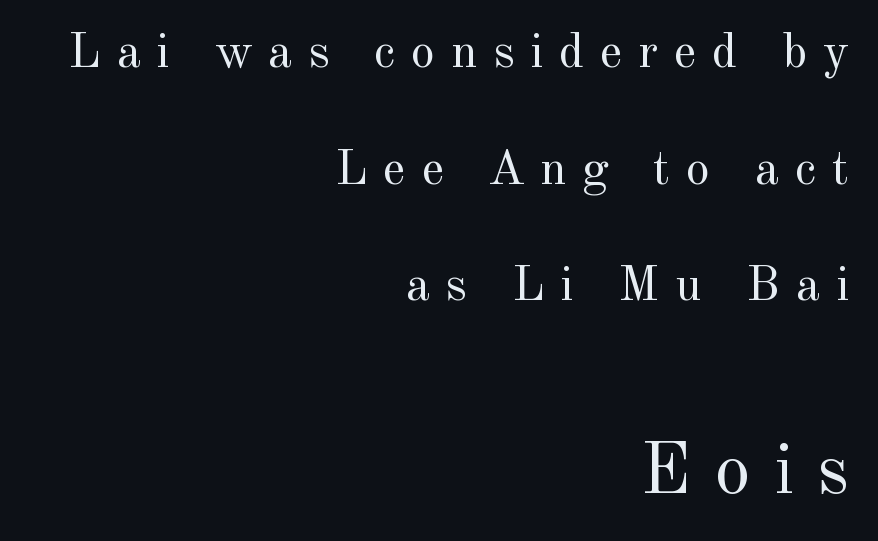
{"serif": "yes", "italic": "no", "bold": "no", "weight": "regular", "width": "normal", "x_height": "small", "monospaced": "no", "underline": "no", "align": "right", "line_spacing": "loose", "line_spacing_ratio": 2.38, "letter_spacing": "wide", "letter_spacing_em": 0.32, "larger_block": "second", "size_ratio": 1.49, "glyph_px": 73}
